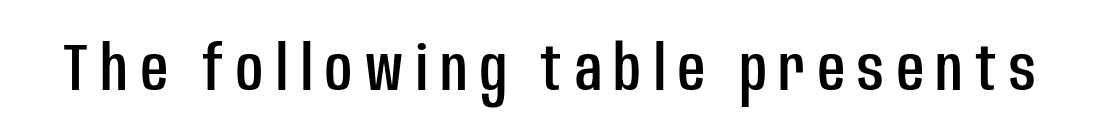
Grotesque or geometric, the face here clearly has no serifs. Italic: no, the glyphs are upright roman. Underlining? Definitely not there. Do the characters align in a grid? No, the font is proportional.
